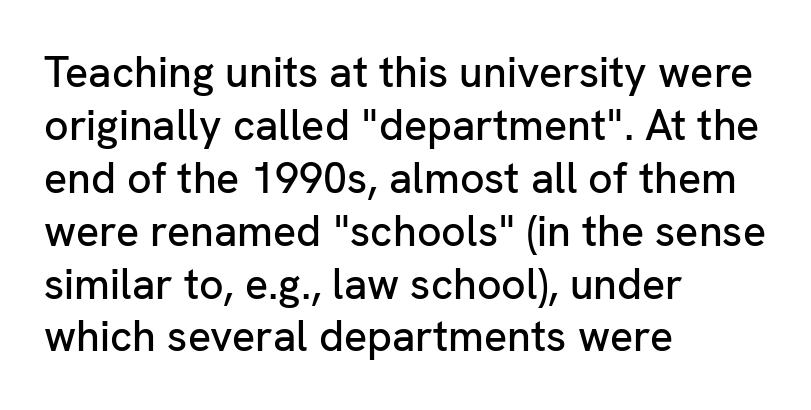
Q: Is the text italic (slanted)? A: No, it is upright.
Q: Is the typeface a serif or a sans-serif typeface? A: Sans-serif.
Q: Is the text underlined? A: No.
Q: How is the paragraph aligned? A: Left-aligned.
Q: Is the spacing between letters normal or unusually wide? A: Normal.
Q: Width (condensed, normal, or wide)? A: Normal.
Q: Stroke contrast? A: Low.
Q: x-height? A: Medium.
Q: Monospaced? A: No.
